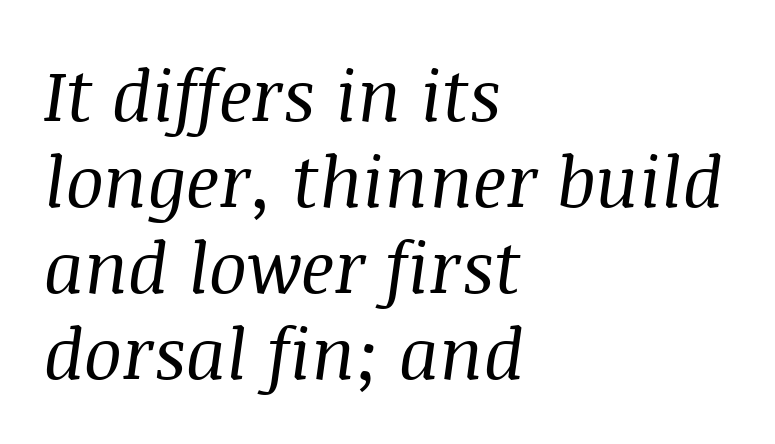
Q: Is the text bold? A: No.
Q: Is the text italic (slanted)? A: Yes, it leans right by about 8 degrees.
Q: Is the typeface a serif or a sans-serif typeface? A: Serif.
Q: Is the text underlined? A: No.
Q: How is the paragraph aligned? A: Left-aligned.
Q: Is the spacing between letters normal or unusually wide? A: Normal.
Q: Width (condensed, normal, or wide)? A: Normal.
Q: Stroke contrast? A: Medium.
Q: x-height? A: Large.
Q: Monospaced? A: No.
